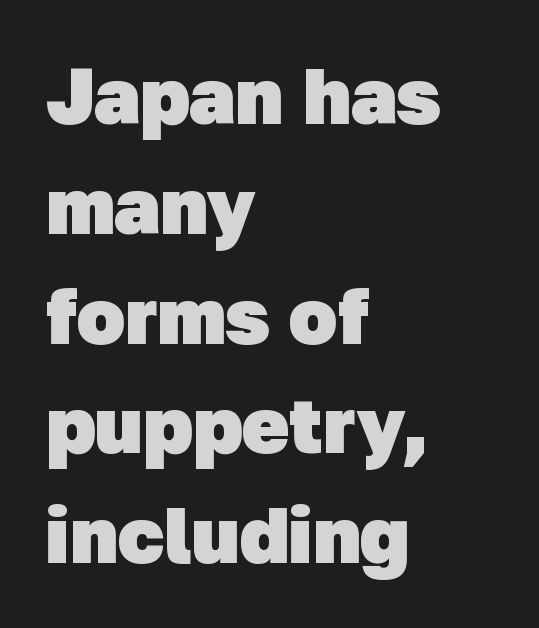
Casual observation: everything's shoved over to the left. Varying glyph widths throughout — classic text-font behaviour. Type style note: lacks serifs. Honestly, the letter spacing is just normal — you wouldn't notice it. The zone under the glyphs is completely vacant.
